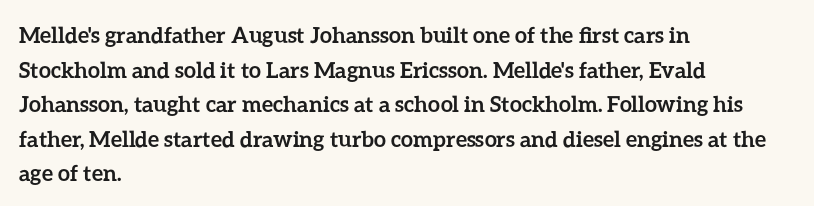
Q: Is the text bold? A: Yes.
Q: Is the text italic (slanted)? A: No, it is upright.
Q: Is the text underlined? A: No.
Q: How is the paragraph aligned? A: Left-aligned.
Q: Is the spacing between letters normal or unusually wide? A: Normal.
Q: Is the spacing between lines tight, normal or loose? A: Normal.
